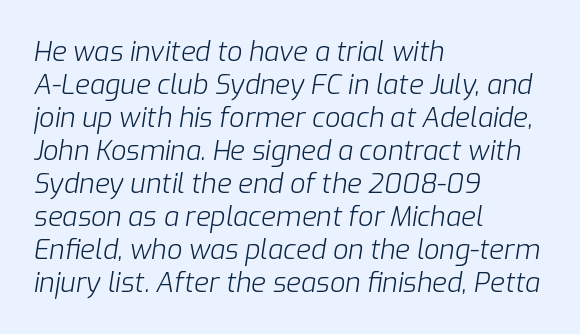
Letter spacing: default. No chunkiness to these letters — they're not bold. Letters rest on an invisible, unmarked baseline. The ragged edge is on the right, which tells us the setting is flush left.
